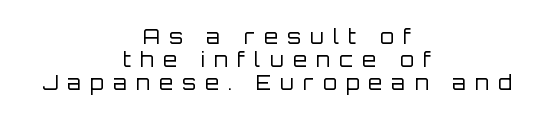
The image shows 20 px text type, upright; set centered, tight line spacing (1.15x), unusually wide letter spacing (+0.46 em), not underlined.
